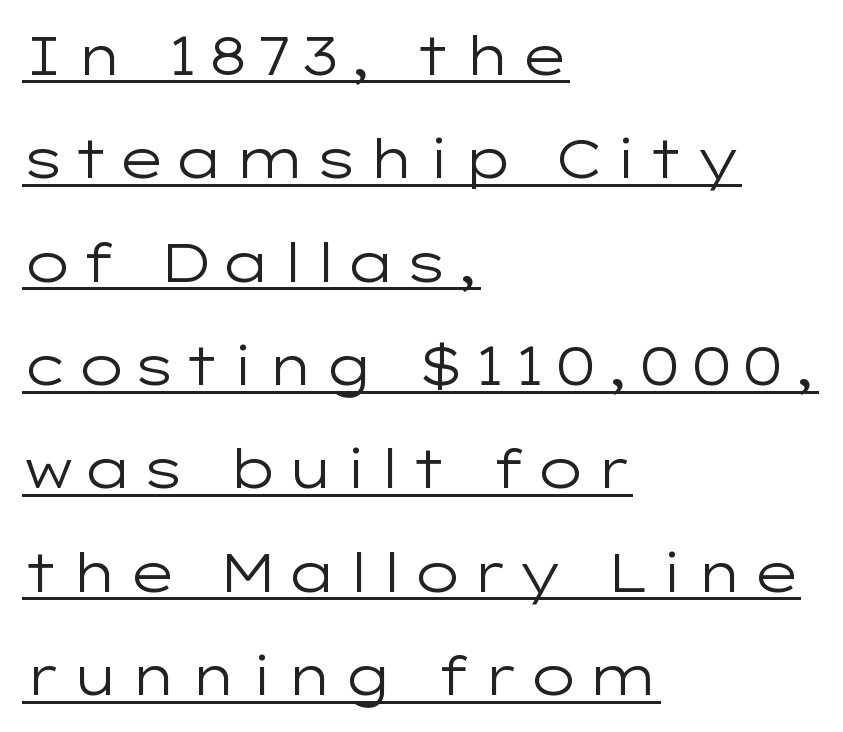
The weight tops out at a normal text grade. The specimen reads as upright at a glance. These lines are rendered in a variable-pitch font. The typesetter chose a ragged-right arrangement here. The passage shown is typeset with a sans-serif family.
